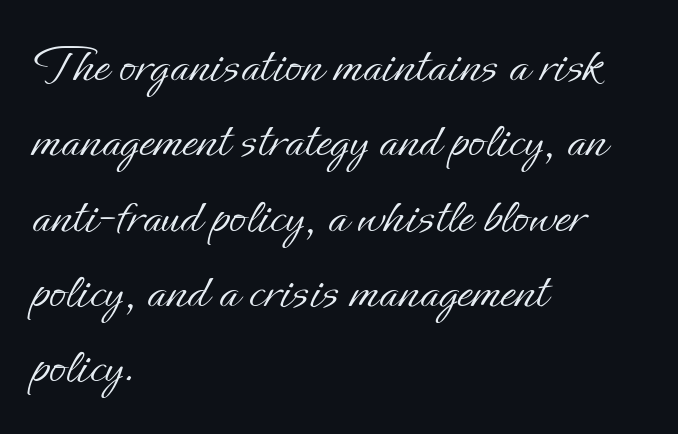
{"bold": "no", "weight": "light", "width": "normal", "stroke_contrast": "low", "x_height": "small", "monospaced": "no", "underline": "no", "align": "left", "line_spacing": "normal", "line_spacing_ratio": 1.37, "letter_spacing": "normal", "letter_spacing_em": 0.0, "glyph_px": 55}
